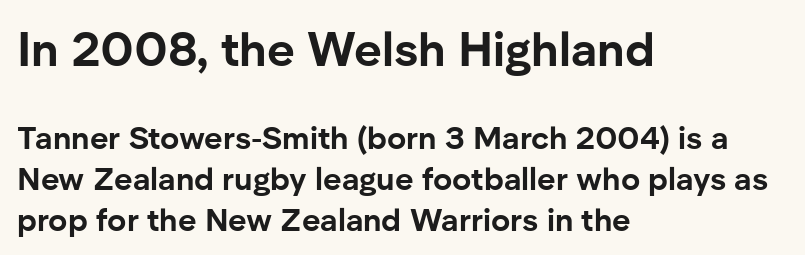
Size hierarchy here favors the leading block over the trailing one. Type style note: lacks serifs. Words appear dense and cohesive because spacing is normal. Leading matches the norm, producing a regular column.
